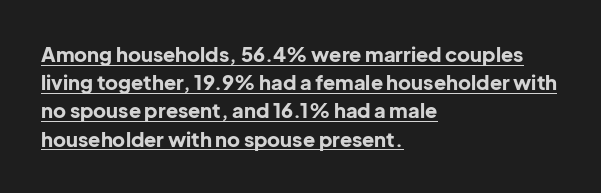
Q: Is the text bold? A: Yes.
Q: Is the text italic (slanted)? A: No, it is upright.
Q: Is the text underlined? A: Yes.
Q: How is the paragraph aligned? A: Left-aligned.
Q: Is the spacing between letters normal or unusually wide? A: Normal.
Q: Is the spacing between lines tight, normal or loose? A: Normal.
